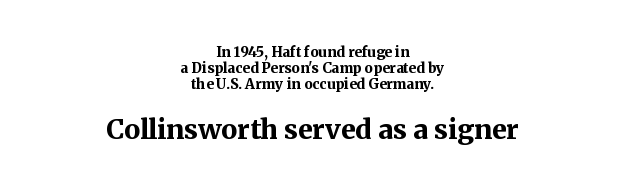
The image shows 27 px bold type, upright; set centered, tight line spacing (1.13x), normal letter spacing, not underlined; the second (bottom) block is 1.93x larger.
